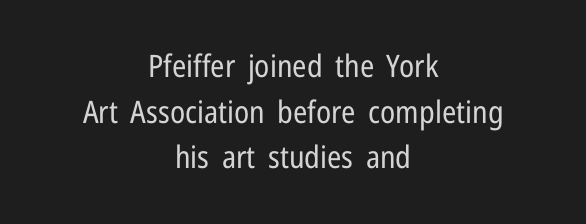
Weight: not bold — regular or lighter. Look at the tracking — it's just the regular setting, nothing added. This sample keeps an unexceptional amount of space between lines. The baseline area is clear.
